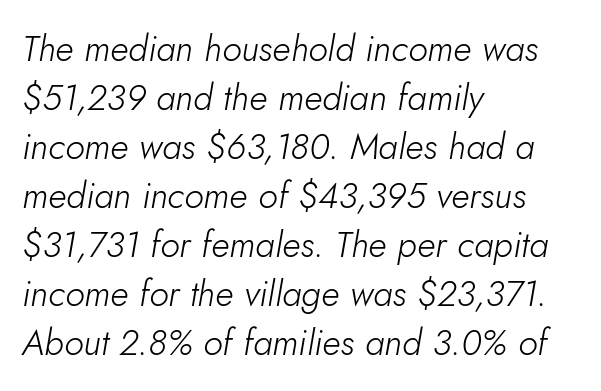
Q: Is the text bold? A: No.
Q: Is the text italic (slanted)? A: Yes, it leans right by about 10 degrees.
Q: Is the text underlined? A: No.
Q: How is the paragraph aligned? A: Left-aligned.
Q: Is the spacing between letters normal or unusually wide? A: Normal.
Q: Is the spacing between lines tight, normal or loose? A: Normal.
Q: Width (condensed, normal, or wide)? A: Normal.
Q: Stroke contrast? A: Low.
Q: x-height? A: Small.
Q: Monospaced? A: No.
